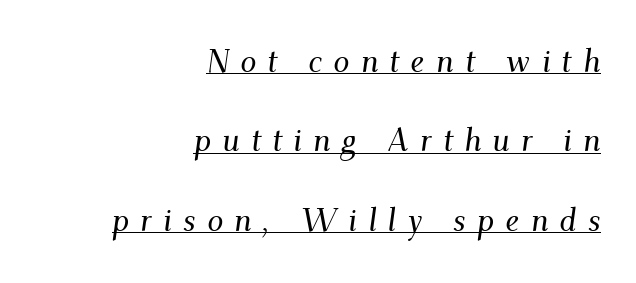
Does the leading feel generous? Absolutely, it's lavish. Every row of glyphs terminates at an identical x-position on the right. The rendering inserts visible extra space after every character. What kind of face is this? One with serifs. The lettering tilts uniformly, giving the passage an italic look.
